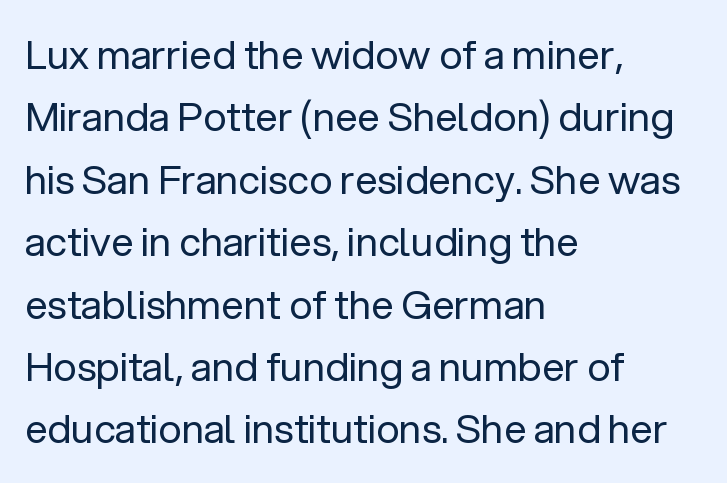
{"serif": "no", "italic": "no", "bold": "no", "weight": "regular", "width": "normal", "stroke_contrast": "low", "x_height": "medium", "monospaced": "no", "underline": "no", "align": "left", "line_spacing": "normal", "line_spacing_ratio": 1.56, "letter_spacing": "normal", "letter_spacing_em": 0.0, "glyph_px": 40}
